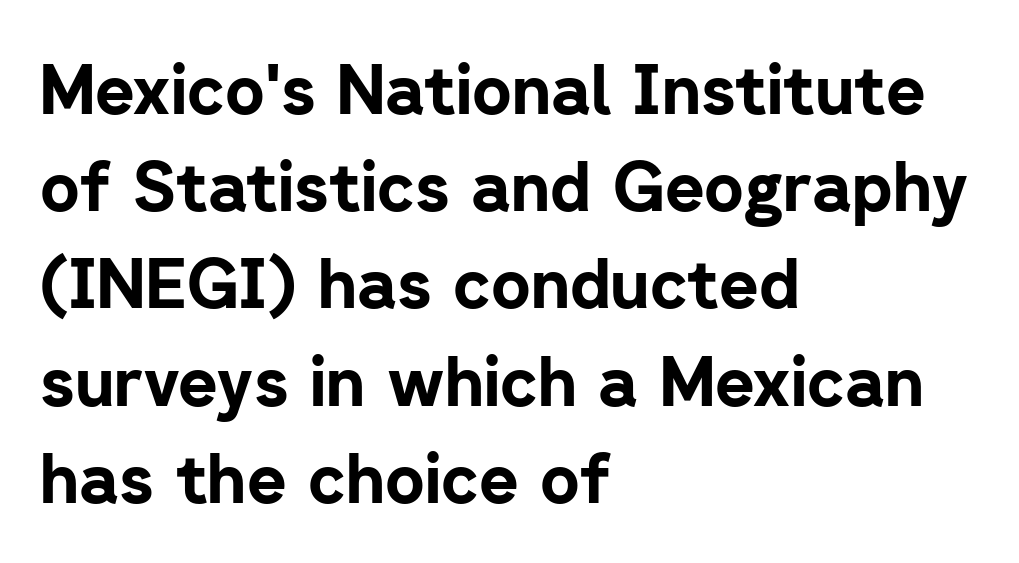
{"serif": "no", "italic": "no", "bold": "yes", "weight": "bold", "width": "normal", "stroke_contrast": "low", "x_height": "medium", "monospaced": "no", "underline": "no", "align": "left", "line_spacing": "normal", "line_spacing_ratio": 1.43, "letter_spacing": "normal", "letter_spacing_em": 0.0, "glyph_px": 68}
